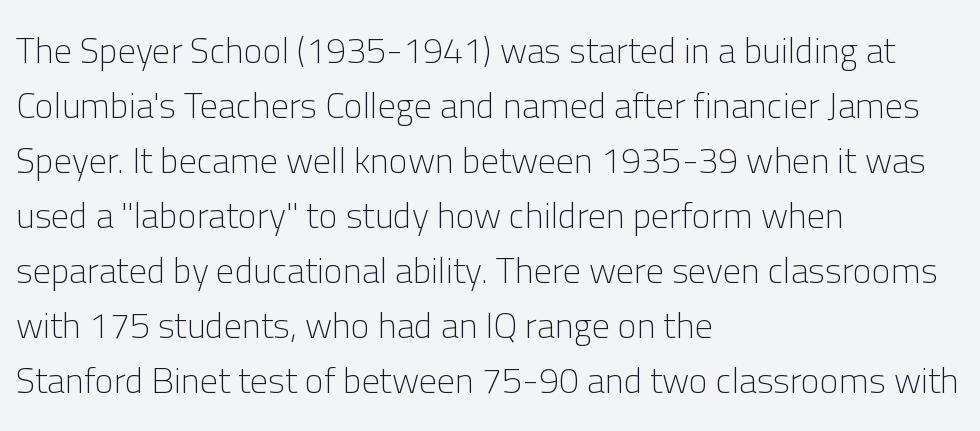
The image shows 36 px light sans-serif type, upright; set left-aligned, normal line spacing (1.53x), normal letter spacing, not underlined; low stroke contrast and a medium x-height.
